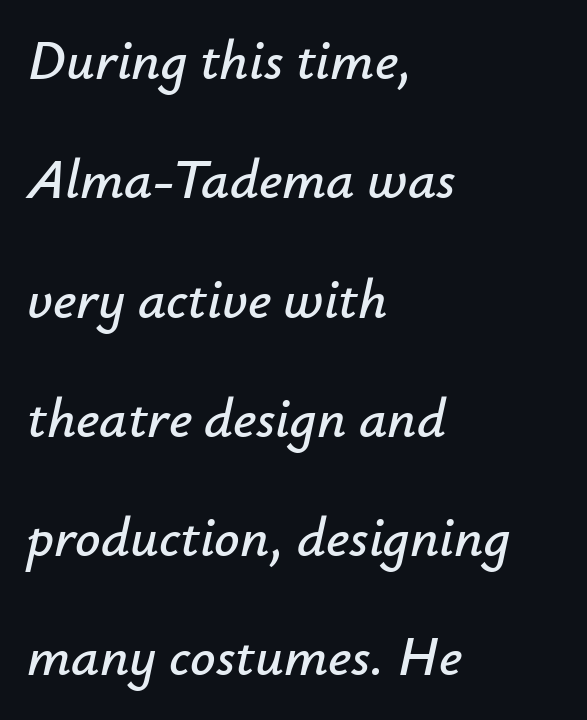
Characters follow at the spacing the type designer built in. The vertical gap from one line to the next is large. The compositor pushed each line to the left boundary. You can tell it's italic because the verticals aren't actually vertical.
